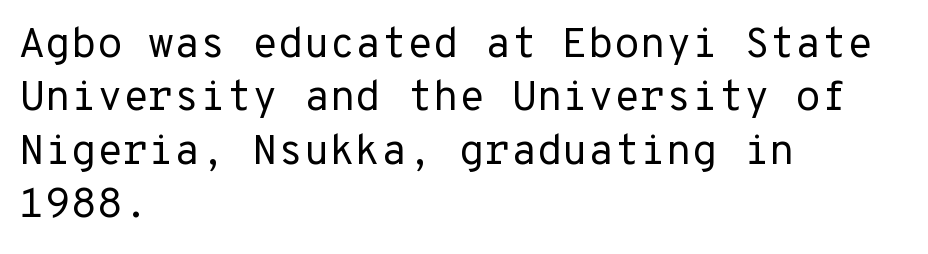
{"serif": "no", "italic": "no", "bold": "no", "weight": "regular", "width": "normal", "stroke_contrast": "low", "x_height": "medium", "underline": "no", "align": "left", "line_spacing": "normal", "line_spacing_ratio": 1.27, "letter_spacing": "normal", "letter_spacing_em": 0.0, "glyph_px": 42}
